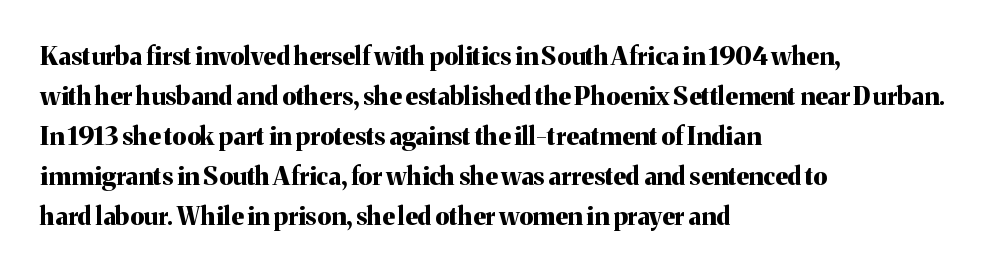
{"italic": "no", "bold": "yes", "underline": "no", "align": "left", "line_spacing": "normal", "line_spacing_ratio": 1.6, "letter_spacing": "normal", "letter_spacing_em": 0.0, "glyph_px": 25}
